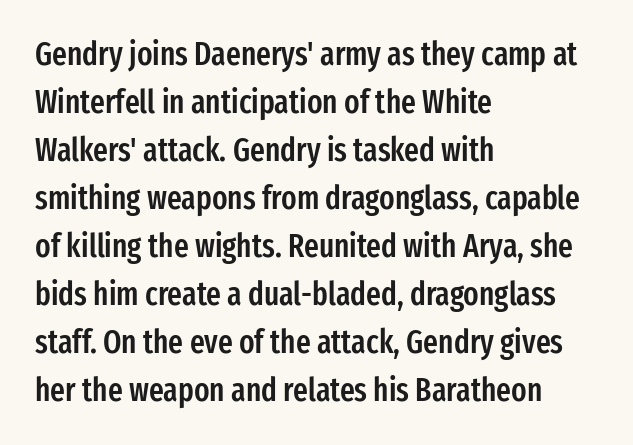
The image shows 32 px semibold, condensed sans-serif type, upright; set left-aligned, normal line spacing (1.5x), normal letter spacing, not underlined; low stroke contrast and a medium x-height.
